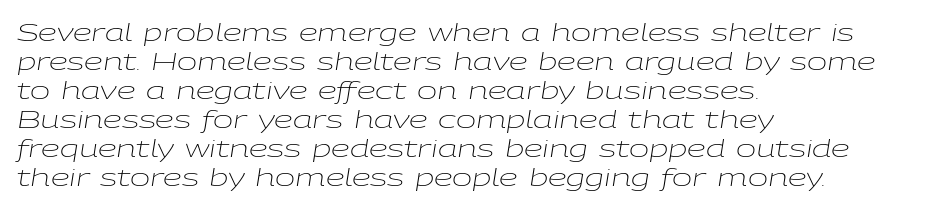
Q: Is the text bold? A: No.
Q: Is the text italic (slanted)? A: Yes, it leans right by about 9 degrees.
Q: Is the text underlined? A: No.
Q: How is the paragraph aligned? A: Left-aligned.
Q: Is the spacing between letters normal or unusually wide? A: Normal.
